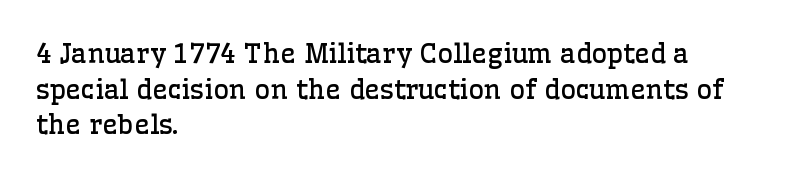
Q: Is the text bold? A: No.
Q: Is the text italic (slanted)? A: No, it is upright.
Q: Is the text underlined? A: No.
Q: How is the paragraph aligned? A: Left-aligned.
Q: Is the spacing between letters normal or unusually wide? A: Normal.
Q: Is the spacing between lines tight, normal or loose? A: Normal.
